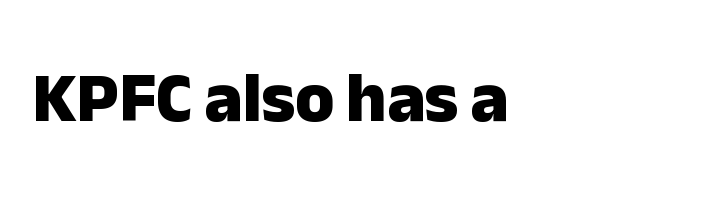
{"serif": "no", "italic": "no", "bold": "yes", "weight": "heavy", "width": "normal", "stroke_contrast": "low", "x_height": "medium", "monospaced": "no", "underline": "no", "align": "left", "letter_spacing": "normal", "letter_spacing_em": 0.0, "glyph_px": 71}
